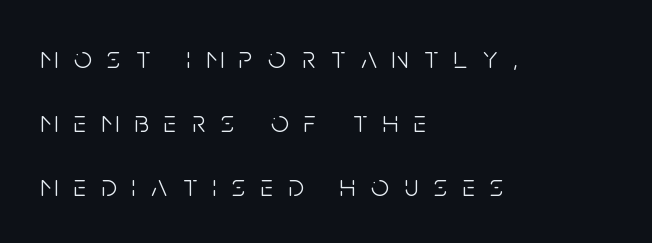
The horizontal fit of the characters is loose and conspicuously gappy. Layout note: lines flush left. Just letters on the line, the space beneath them empty. Classification — sans serif. The space between consecutive lines is lavish. Nothing heavy about these letters — not bold at all.
